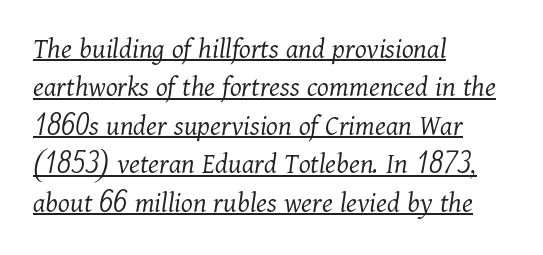
Quick note: interline space is typical. Does the lettering tilt? It does — this is italic. Horizontal alignment here is leftward, the default for most running prose. The face used here appears with an underline applied.
